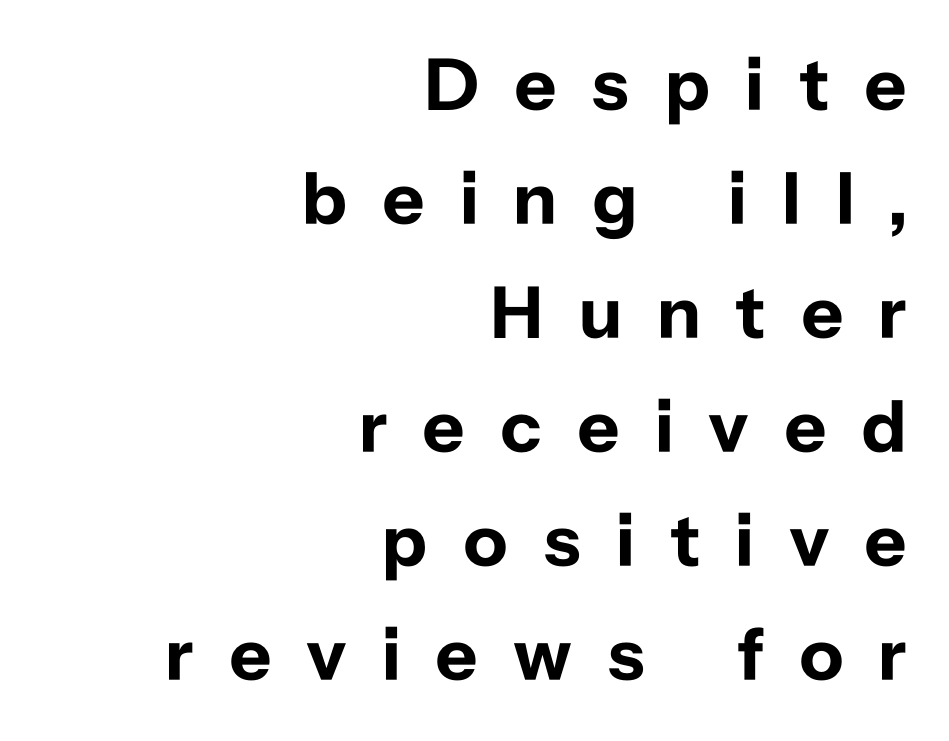
The image shows 74 px bold sans-serif type, upright; set right-aligned, normal line spacing (1.54x), unusually wide letter spacing (+0.47 em), not underlined; low stroke contrast and a medium x-height.
